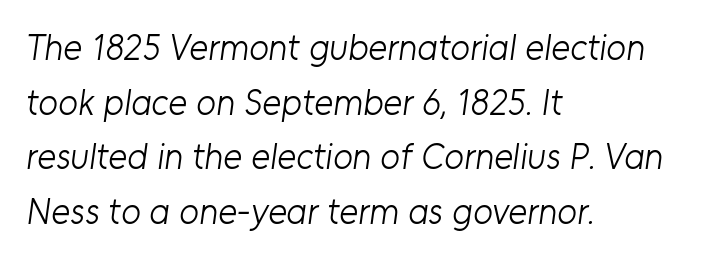
{"serif": "no", "bold": "no", "weight": "light", "width": "normal", "stroke_contrast": "low", "x_height": "medium", "monospaced": "no", "underline": "no", "align": "left", "line_spacing": "normal", "line_spacing_ratio": 1.52, "letter_spacing": "normal", "letter_spacing_em": 0.0, "glyph_px": 36}
